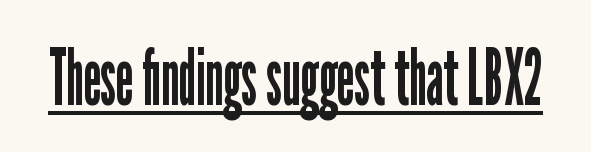
Letterform terminals end flat and unadorned throughout the passage. Heaviness? Minimal to ordinary, like unemphasized prose. Inter-character spacing is left at the font's built-in metrics. This sample has the flowing, uneven cadence of proportional lettering. The string is rendered with underlining switched on.
